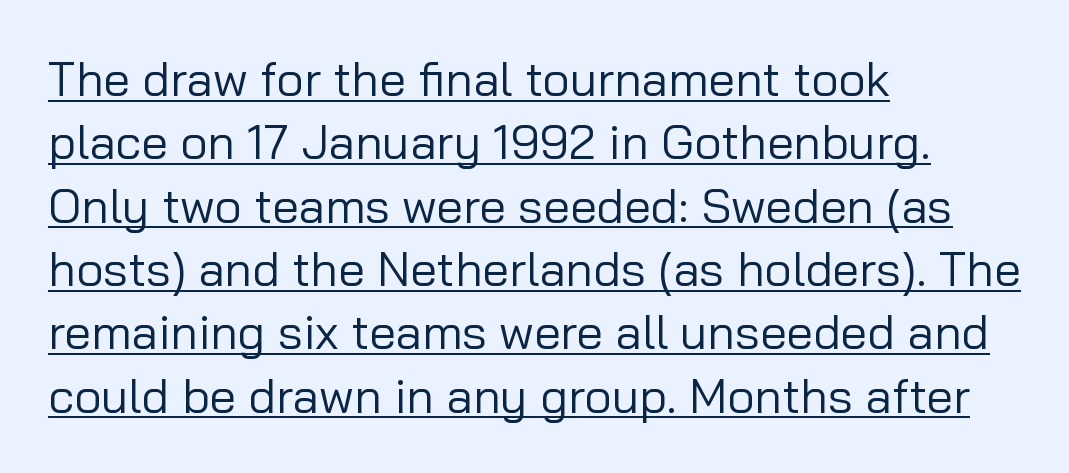
Nothing unusual about the tracking: characters are spaced as the font intends. The typesetter has applied underlining to the passage shown. The lines are quadded left. The designer went with a sans here, leaving each stem footless. The letters advance in unequal steps, a hallmark of proportional type.
